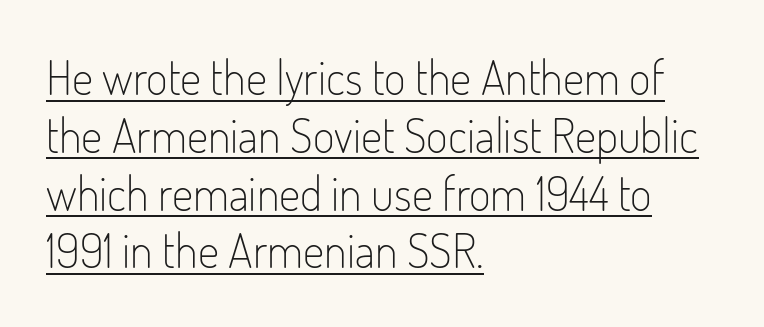
Classification — sans serif. Nobody touched the tracking dial on this one. The paragraph has a hard left edge and a soft right edge. Notice how a bar underscores the lettering throughout. Each letter keeps its own natural width here, so spacing adapts to shape.
